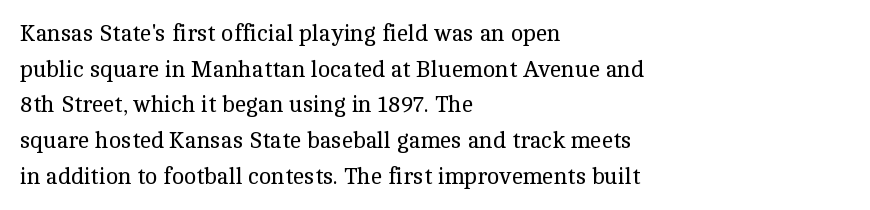
{"italic": "no", "bold": "no", "underline": "no", "align": "left", "line_spacing": "normal", "line_spacing_ratio": 1.55, "letter_spacing": "normal", "letter_spacing_em": 0.0, "glyph_px": 23}
